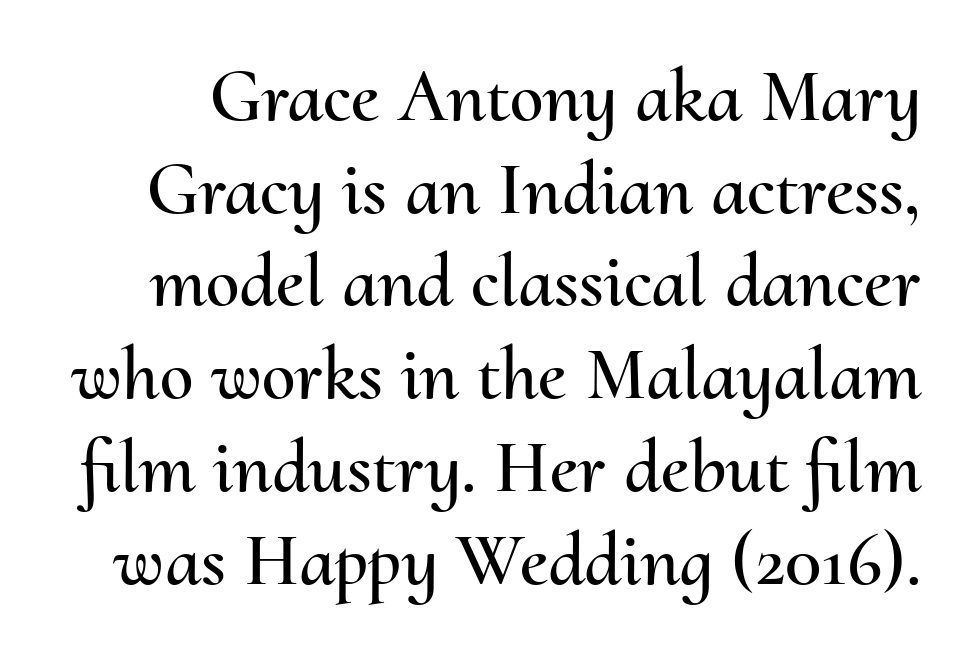
The rendering uses natural spacing where letterforms have individual widths. The gap between lines stays unmarked. This is roman type, the default non-slanted kind. Caption: standard tracking, unaltered.
